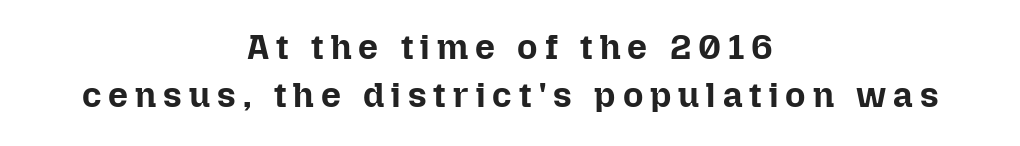
{"italic": "no", "bold": "yes", "weight": "bold", "width": "normal", "stroke_contrast": "low", "x_height": "medium", "monospaced": "no", "underline": "no", "align": "center", "line_spacing": "normal", "line_spacing_ratio": 1.36, "letter_spacing": "wide", "letter_spacing_em": 0.2, "glyph_px": 35}
